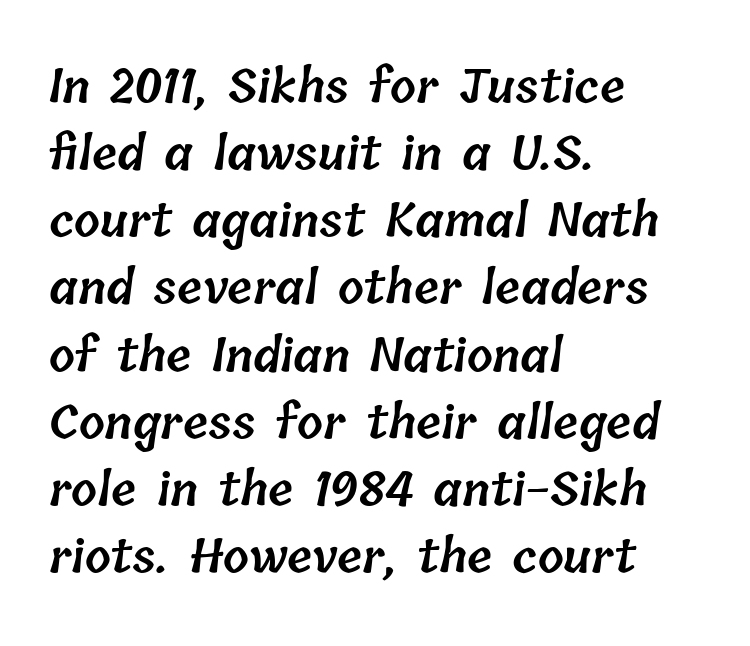
The image shows 46 px semibold type; set left-aligned, normal line spacing (1.46x), normal letter spacing, not underlined; low stroke contrast and a medium x-height.
